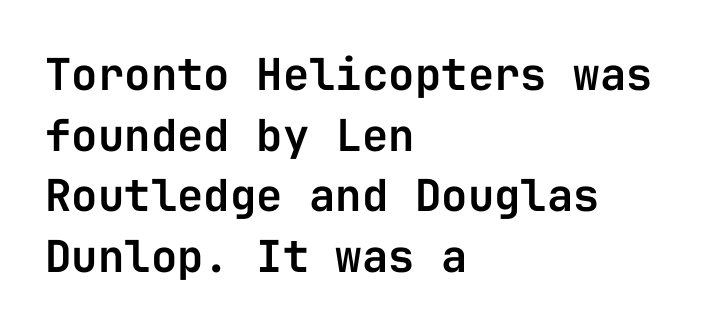
Q: Is the text italic (slanted)? A: No, it is upright.
Q: Is the typeface a serif or a sans-serif typeface? A: Sans-serif.
Q: Is the text underlined? A: No.
Q: How is the paragraph aligned? A: Left-aligned.
Q: Is the spacing between letters normal or unusually wide? A: Normal.
Q: Is the spacing between lines tight, normal or loose? A: Normal.
Q: Width (condensed, normal, or wide)? A: Normal.
Q: Stroke contrast? A: Low.
Q: x-height? A: Medium.
Q: Monospaced? A: Yes.
